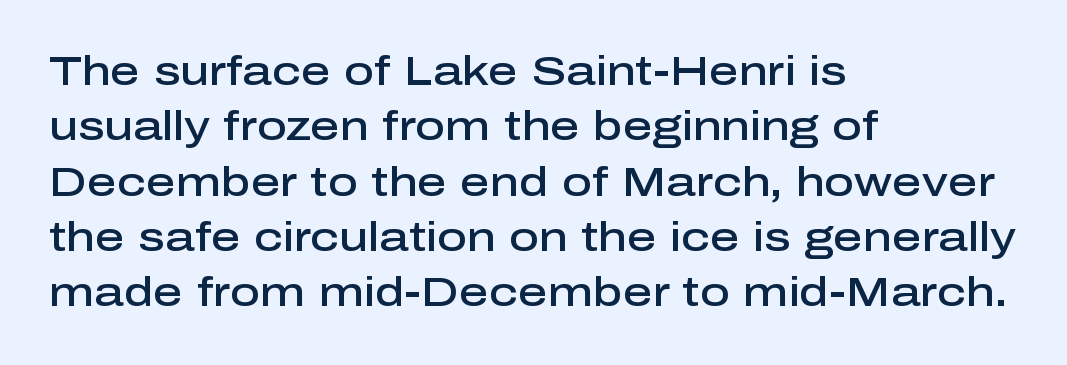
{"serif": "no", "italic": "no", "bold": "semi", "weight": "semibold", "width": "normal", "stroke_contrast": "low", "x_height": "medium", "monospaced": "no", "underline": "no", "align": "left", "line_spacing": "normal", "line_spacing_ratio": 1.35, "letter_spacing": "normal", "letter_spacing_em": 0.0, "glyph_px": 41}
